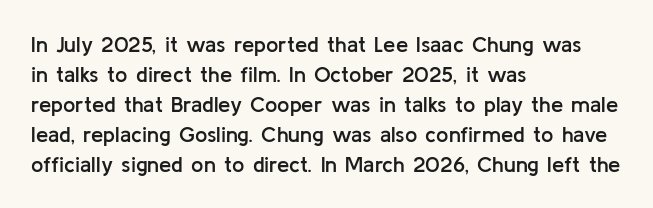
Q: Is the text bold? A: Semi-bold.
Q: Is the text italic (slanted)? A: No, it is upright.
Q: Is the text underlined? A: No.
Q: How is the paragraph aligned? A: Left-aligned.
Q: Is the spacing between letters normal or unusually wide? A: Normal.
Q: Is the spacing between lines tight, normal or loose? A: Normal.
